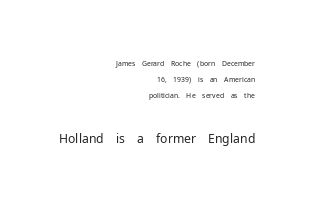
{"italic": "no", "bold": "no", "underline": "no", "align": "right", "line_spacing": "tight", "line_spacing_ratio": 1.14, "letter_spacing": "normal", "letter_spacing_em": 0.0, "larger_block": "second", "size_ratio": 1.79, "glyph_px": 25}
